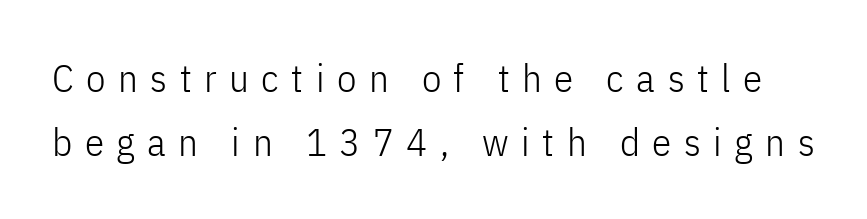
The gap between lines stays unmarked. Interline gaps are of average width in this sample. The passage shown is typeset with a sans-serif family. Words appear elongated and porous because spacing is wide.
